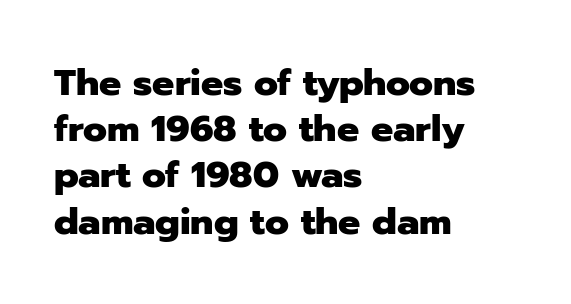
Is there any slant? The stems are plumb. Visually the block forms a straight wall on the left and a jagged coastline on the right. Each letter keeps its own natural width here, so spacing adapts to shape. Thick stems and heavy bowls — unmistakably bold. Unlike a traditional serif, this face leaves its strokes unadorned.
